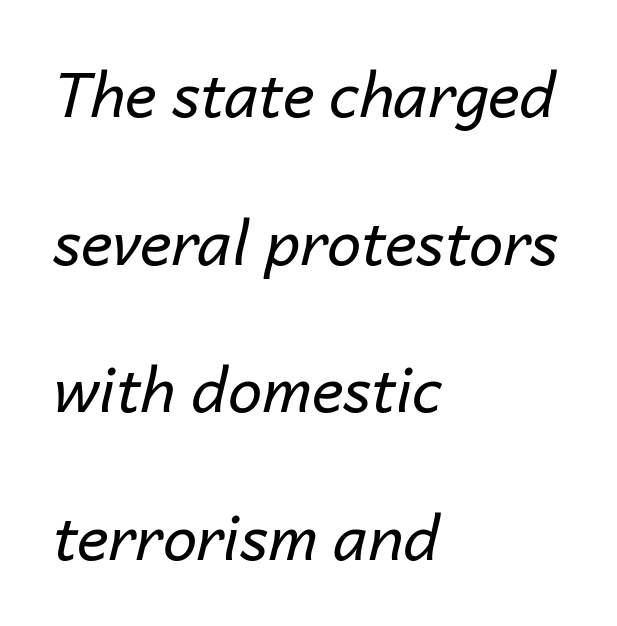
The image shows 61 px regular-weight type, italic (leaning right); set left-aligned, loose line spacing (2.42x), normal letter spacing, not underlined; low stroke contrast and a medium x-height.
